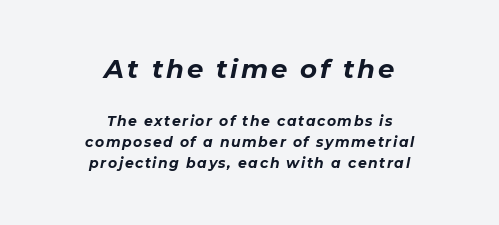
{"italic": "yes", "lean": "right", "slant_degrees": 11, "bold": "yes", "underline": "no", "align": "center", "line_spacing": "normal", "line_spacing_ratio": 1.51, "larger_block": "first", "size_ratio": 1.86, "glyph_px": 26}
